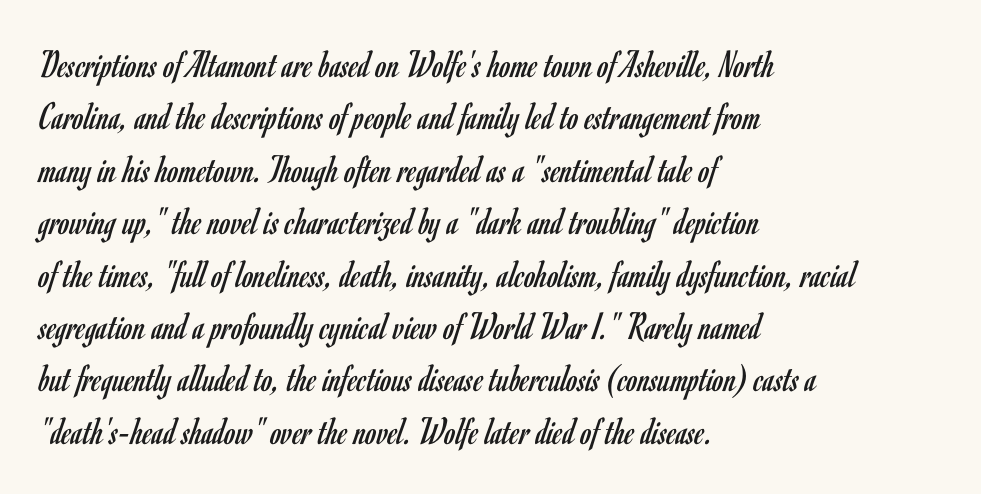
The image shows 40 px regular-weight, condensed sans-serif type; set left-aligned, normal line spacing (1.31x), normal letter spacing, not underlined; low stroke contrast and a small x-height.
